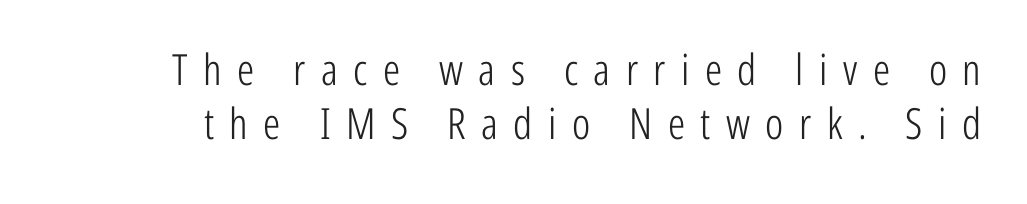
The image shows 43 px light, condensed sans-serif type, upright; set normal line spacing (1.26x), unusually wide letter spacing (+0.36 em), not underlined; low stroke contrast and a medium x-height.
